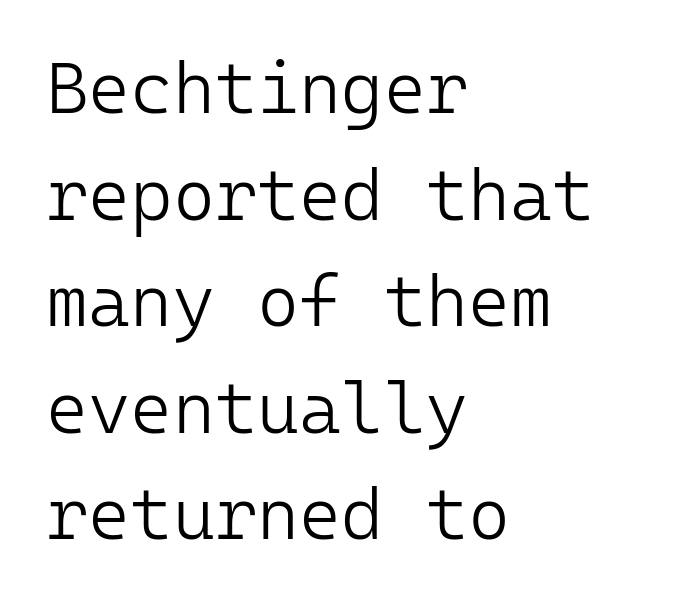
Q: Is the text bold? A: No.
Q: Is the text italic (slanted)? A: No, it is upright.
Q: Is the typeface a serif or a sans-serif typeface? A: Sans-serif.
Q: Is the text underlined? A: No.
Q: How is the paragraph aligned? A: Left-aligned.
Q: Is the spacing between letters normal or unusually wide? A: Normal.
Q: Is the spacing between lines tight, normal or loose? A: Normal.
Q: Width (condensed, normal, or wide)? A: Normal.
Q: Stroke contrast? A: Low.
Q: x-height? A: Medium.
Q: Monospaced? A: Yes.
